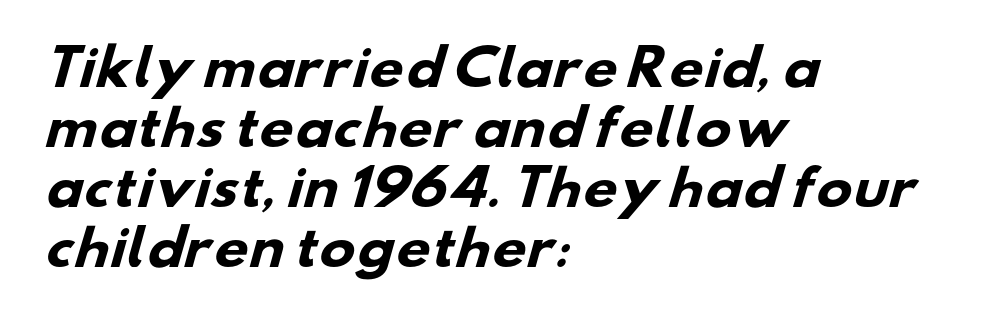
The image shows 48 px heavy, wide sans-serif type; set left-aligned, normal line spacing (1.25x), normal letter spacing, not underlined; low stroke contrast and a small x-height.
